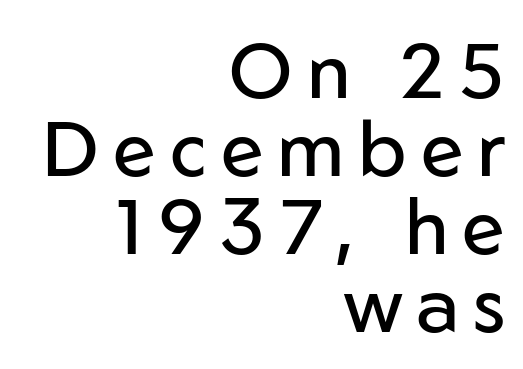
Think of a printed novel: that variable character pitch is what you see here. Characters remain perfectly vertical along every line. Compared with a typical body face, this is equally light or lighter still. You could barely slide anything between these rows.
